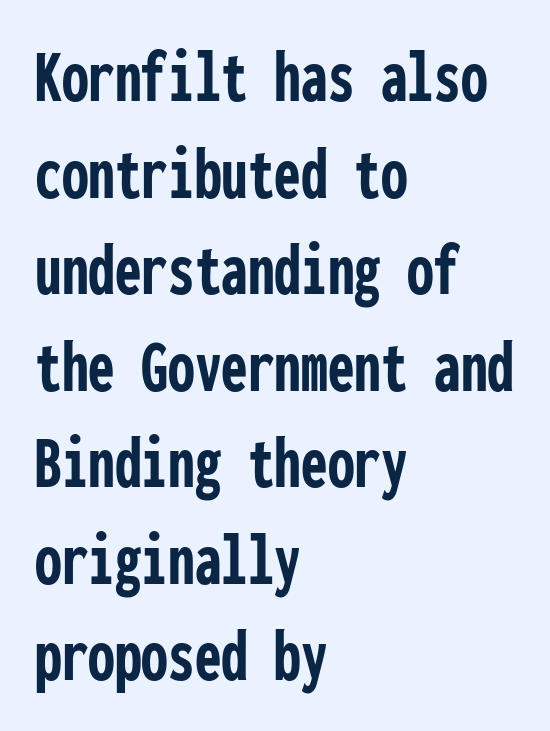
The passage shown stacks its lines at a standard gap. Posture: vertical. This sample has the even, mechanical cadence of fixed-width lettering. All the whitespace from short lines collects on the right.
